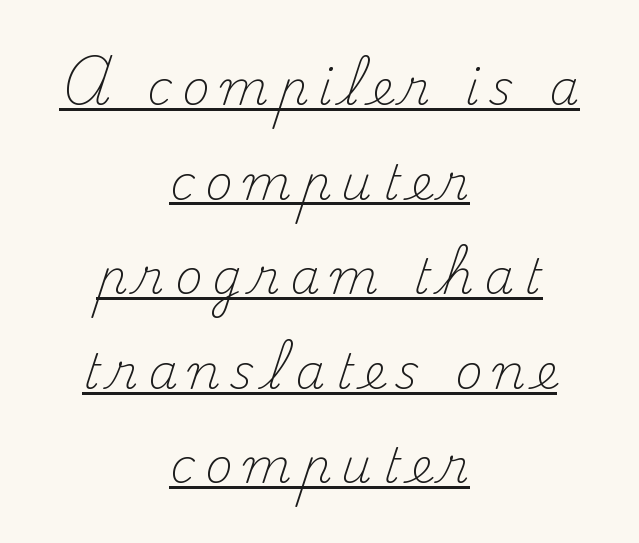
The image shows 48 px light serif type; set centered, loose line spacing (1.97x), unusually wide letter spacing (+0.21 em), underlined; medium stroke contrast and a small x-height.
